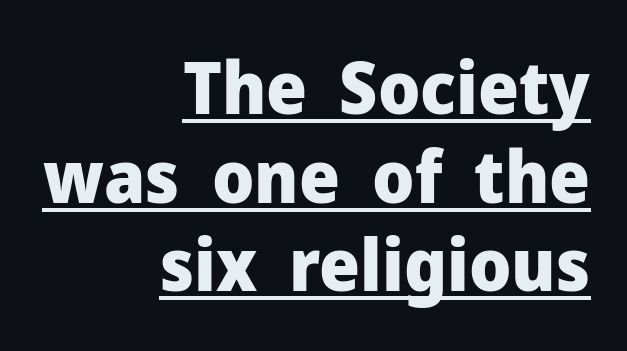
The image shows 72 px heavy sans-serif type, upright; set right-aligned, line spacing 1.23x, normal letter spacing, underlined; low stroke contrast and a medium x-height.
